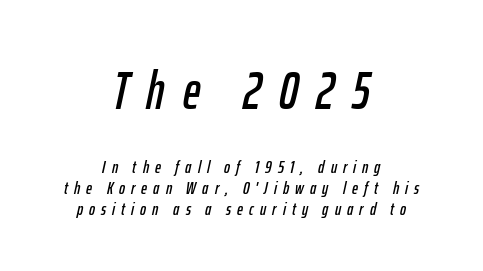
The paragraph shown floats in the horizontal middle. Inter-character spacing is expanded well beyond the font's built-in metrics. The foot of each line stays bare and open. You get the large type first, then a drop to smaller type. Does the lettering tilt? It does — this is italic.
